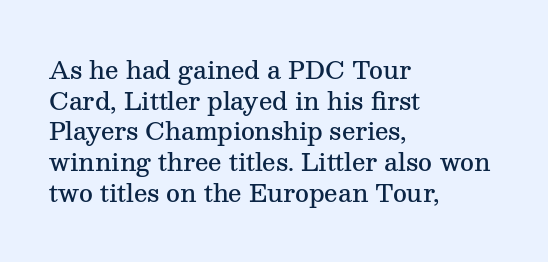
Each word holds together tightly as a unit, with standard inter-letter gaps. Check the space under the baseline: it is left empty. The paragraph has a hard left edge and a soft right edge. Posture: straight, roman, zero tilt. The vertical gap from one line to the next is medium. Notice the strokes are somewhat thickened but not fully heavy: this is a semibold.
